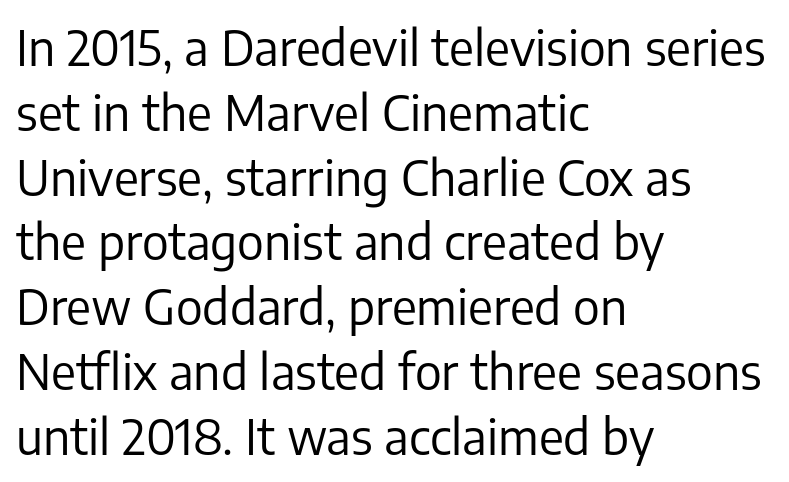
{"serif": "no", "italic": "no", "bold": "no", "weight": "regular", "width": "normal", "stroke_contrast": "low", "x_height": "medium", "monospaced": "no", "underline": "no", "align": "left", "line_spacing": "normal", "line_spacing_ratio": 1.35, "letter_spacing": "normal", "letter_spacing_em": 0.0, "glyph_px": 48}
